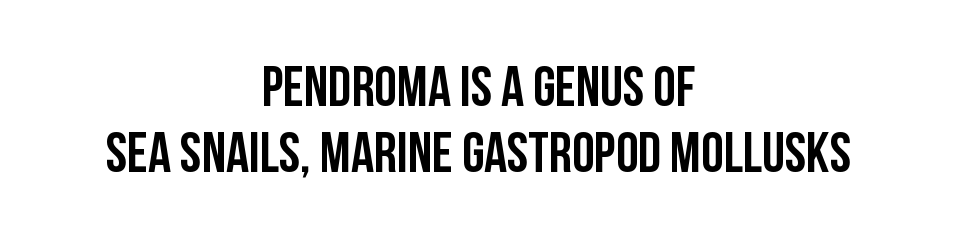
{"serif": "no", "italic": "no", "width": "condensed", "stroke_contrast": "low", "x_height": "large", "monospaced": "no", "underline": "no", "align": "center", "line_spacing": "tight", "line_spacing_ratio": 1.15, "letter_spacing": "normal", "letter_spacing_em": 0.0, "glyph_px": 57}
